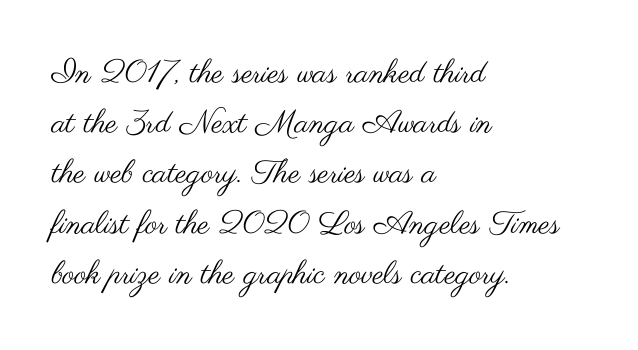
The image shows 32 px regular-weight, wide sans-serif type; set left-aligned, normal line spacing (1.57x), normal letter spacing, not underlined; medium stroke contrast and a small x-height.
